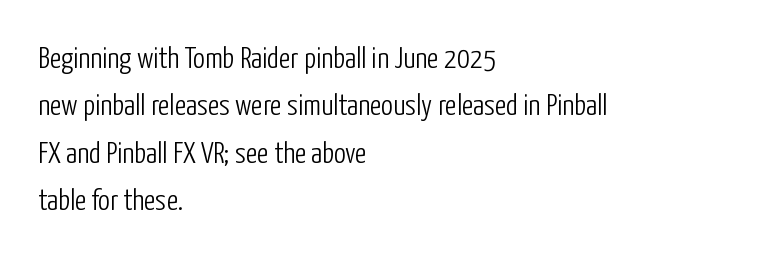
{"serif": "no", "italic": "no", "bold": "no", "weight": "light", "width": "condensed", "stroke_contrast": "low", "x_height": "medium", "monospaced": "no", "underline": "no", "align": "left", "line_spacing": "normal", "line_spacing_ratio": 1.58, "letter_spacing": "normal", "letter_spacing_em": 0.0, "glyph_px": 30}
